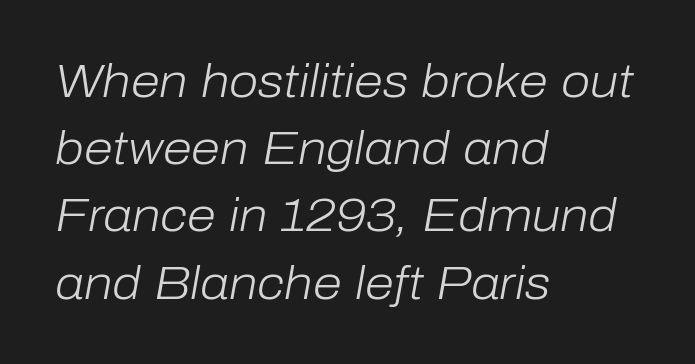
The image shows 47 px light type, italic (leaning right); set left-aligned, normal line spacing (1.43x), normal letter spacing, not underlined; low stroke contrast and a medium x-height.
